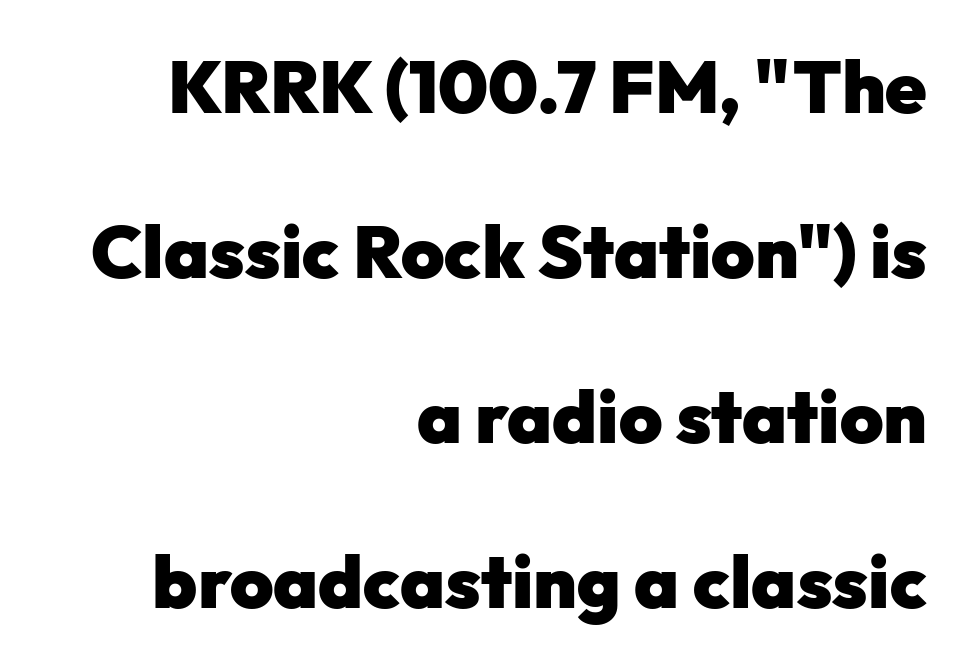
{"serif": "no", "italic": "no", "bold": "yes", "weight": "heavy", "width": "normal", "stroke_contrast": "low", "x_height": "medium", "monospaced": "no", "underline": "no", "align": "right", "line_spacing": "loose", "line_spacing_ratio": 2.23, "letter_spacing": "normal", "letter_spacing_em": 0.0, "glyph_px": 74}
